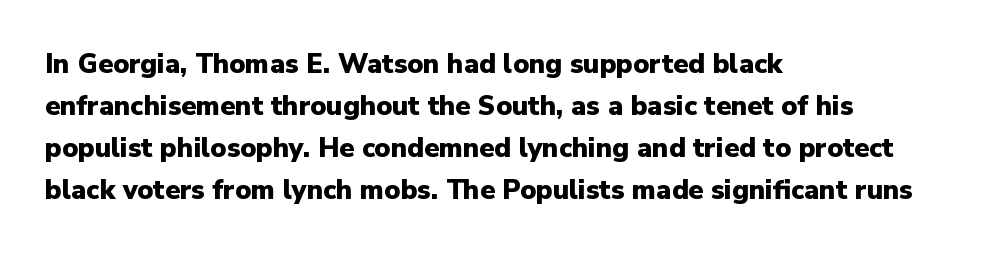
{"italic": "no", "bold": "yes", "underline": "no", "align": "left", "line_spacing": "normal", "line_spacing_ratio": 1.56, "letter_spacing": "normal", "letter_spacing_em": 0.0, "glyph_px": 27}
